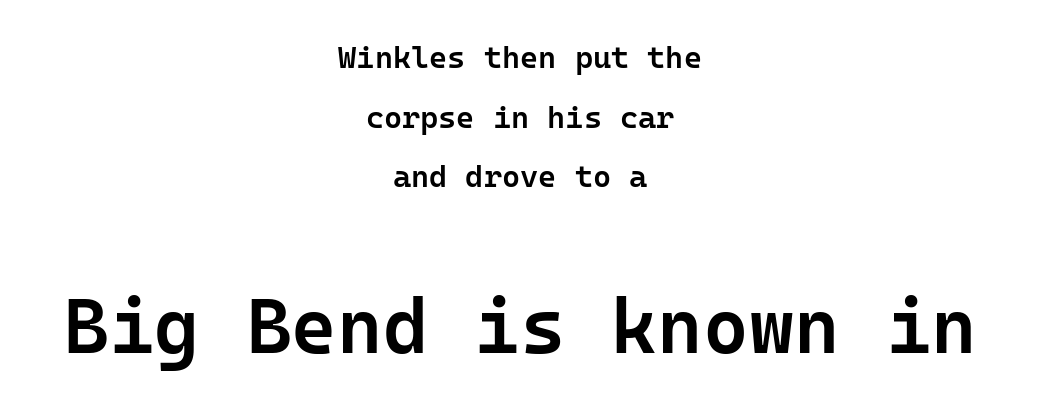
Q: Is the text bold? A: Semi-bold.
Q: Is the text italic (slanted)? A: No, it is upright.
Q: Is the typeface a serif or a sans-serif typeface? A: Sans-serif.
Q: Is the text underlined? A: No.
Q: How is the paragraph aligned? A: Centered.
Q: Is the spacing between letters normal or unusually wide? A: Normal.
Q: Is the spacing between lines tight, normal or loose? A: Loose.
Q: Which block of text is set in a larger size, the first (top) or the second (bottom)? A: The second (bottom) one.
Q: Width (condensed, normal, or wide)? A: Normal.
Q: Stroke contrast? A: Low.
Q: x-height? A: Medium.
Q: Monospaced? A: Yes.
